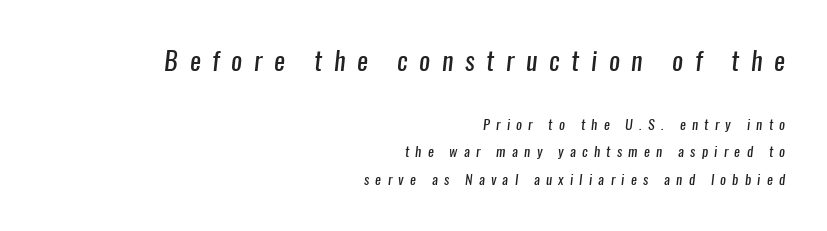
{"bold": "no", "underline": "no", "align": "right", "line_spacing": "loose", "line_spacing_ratio": 1.96, "letter_spacing": "wide", "letter_spacing_em": 0.45, "larger_block": "first", "size_ratio": 1.86, "glyph_px": 26}
